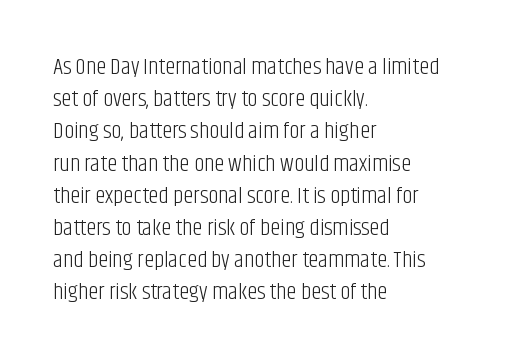
{"italic": "no", "bold": "no", "underline": "no", "align": "left", "line_spacing": "normal", "line_spacing_ratio": 1.4, "letter_spacing": "normal", "letter_spacing_em": 0.0, "glyph_px": 23}
